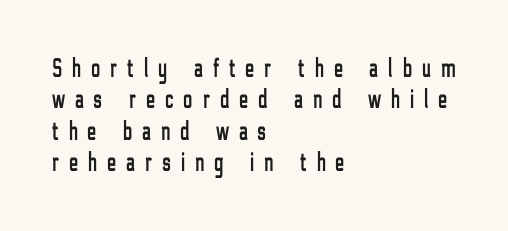
The foot of each line stays bare and open. Typeset ragged right — the left edge is the straight one. Glyph-to-glyph distance is far greater than everyday printed text. When letters stand straight like this, we call the style roman or upright.
